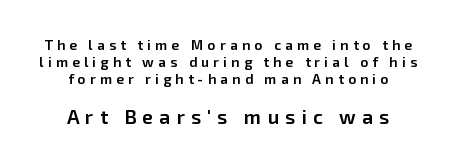
Slightly chunky letters — semibold, I'd say, not full bold. Notice how the stems are strictly vertical — no italics here. The composition opens small and finishes big. Honestly, the letter spacing is so wide it's the main thing you notice.
